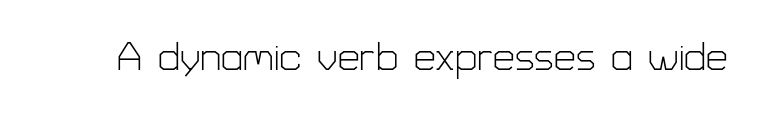
The letters advance in unequal steps, a hallmark of proportional type. Type style note: lacks serifs. Compared with typical body copy, the letter spacing here is the same. Heft: none added — not bold. Notice how the stems are strictly vertical — no italics here. Beneath every word, the page is bare.
